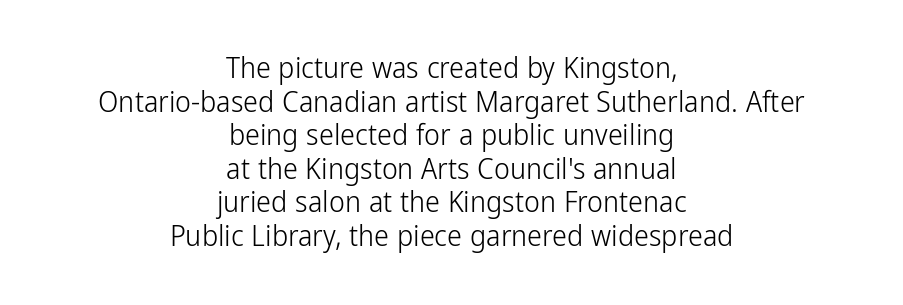
In terms of leading, this rendering errs on the cramped side. In terms of posture, this sample is upright. Honestly, the letter spacing is just normal — you wouldn't notice it. Think of a printed novel: that variable character pitch is what you see here. Stroke terminals: plain, sans-serif. The baseline area is clear.
